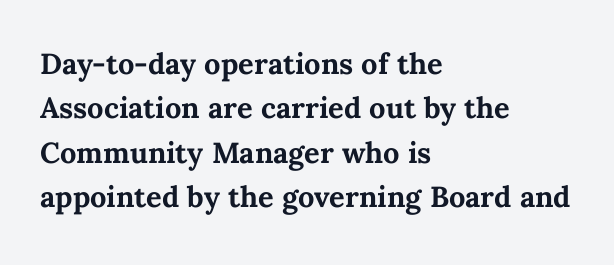
Q: Is the text bold? A: Yes.
Q: Is the text italic (slanted)? A: No, it is upright.
Q: Is the text underlined? A: No.
Q: How is the paragraph aligned? A: Left-aligned.
Q: Is the spacing between letters normal or unusually wide? A: Normal.
Q: Is the spacing between lines tight, normal or loose? A: Normal.
Q: Width (condensed, normal, or wide)? A: Normal.
Q: Stroke contrast? A: Medium.
Q: x-height? A: Medium.
Q: Monospaced? A: No.
